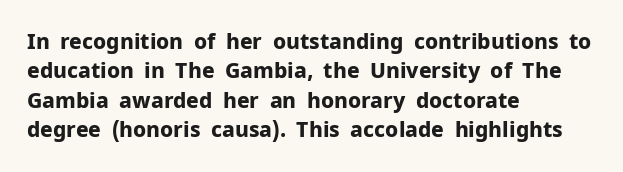
{"italic": "no", "bold": "yes", "underline": "no", "align": "left", "line_spacing": "normal", "line_spacing_ratio": 1.4, "letter_spacing": "normal", "letter_spacing_em": 0.0, "glyph_px": 21}
